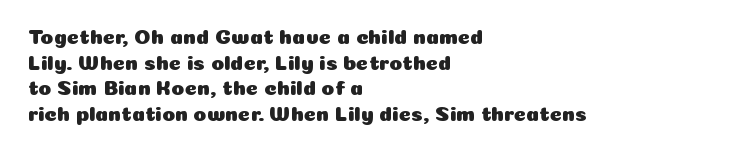
{"italic": "no", "underline": "no", "align": "left", "line_spacing_ratio": 1.22, "letter_spacing": "normal", "letter_spacing_em": 0.0, "glyph_px": 21}
